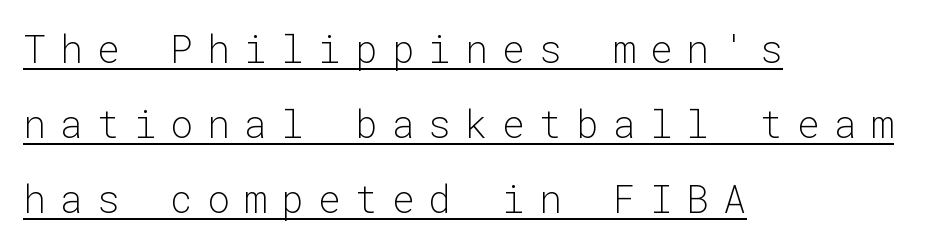
{"serif": "no", "italic": "no", "bold": "no", "weight": "light", "width": "normal", "stroke_contrast": "low", "x_height": "medium", "monospaced": "yes", "underline": "yes", "align": "left", "line_spacing": "loose", "line_spacing_ratio": 1.98, "letter_spacing": "wide", "letter_spacing_em": 0.37, "glyph_px": 38}
